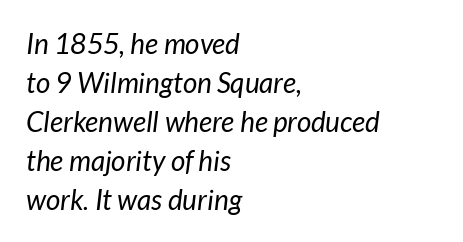
{"italic": "yes", "lean": "right", "slant_degrees": 7, "bold": "no", "weight": "regular", "width": "normal", "stroke_contrast": "low", "x_height": "medium", "monospaced": "no", "underline": "no", "align": "left", "line_spacing": "normal", "line_spacing_ratio": 1.39, "letter_spacing": "normal", "letter_spacing_em": 0.0, "glyph_px": 28}
